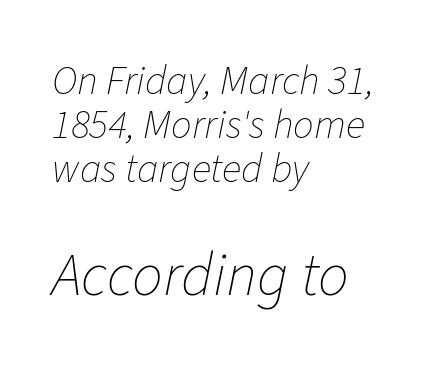
{"italic": "yes", "lean": "right", "slant_degrees": 11, "bold": "no", "weight": "thin", "width": "normal", "stroke_contrast": "low", "x_height": "medium", "monospaced": "no", "underline": "no", "align": "left", "line_spacing": "tight", "line_spacing_ratio": 1.07, "letter_spacing": "normal", "letter_spacing_em": 0.0, "larger_block": "second", "size_ratio": 1.49, "glyph_px": 61}
